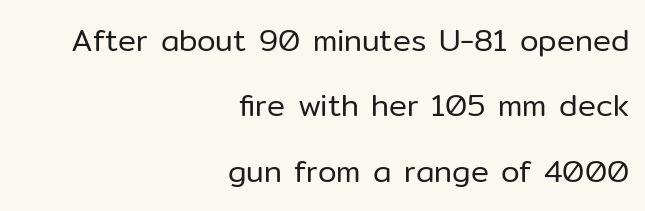
The image shows 30 px regular-weight sans-serif type, upright; set right-aligned, loose line spacing (2.18x), normal letter spacing, not underlined; low stroke contrast and a medium x-height.
